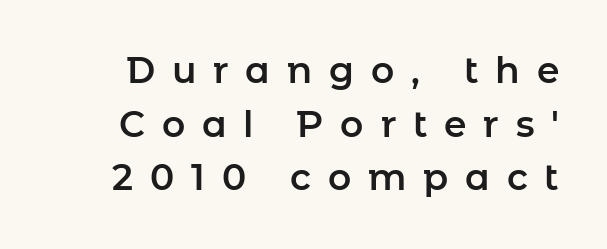
The vertical gap from one line to the next is medium. The passage shown is not underscored anywhere. Each letter keeps its own natural width here, so spacing adapts to shape. The passage shown has open, widely tracked lettering throughout.
